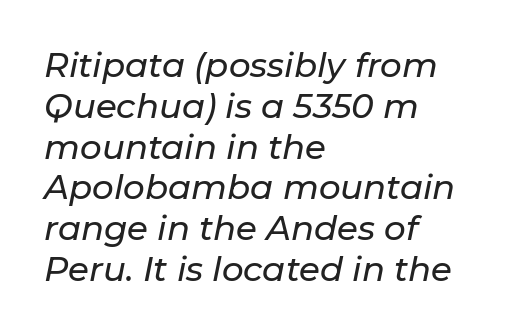
The image shows 34 px text type, italic (leaning right); set left-aligned, line spacing 1.2x, normal letter spacing, not underlined; low stroke contrast and a medium x-height.
